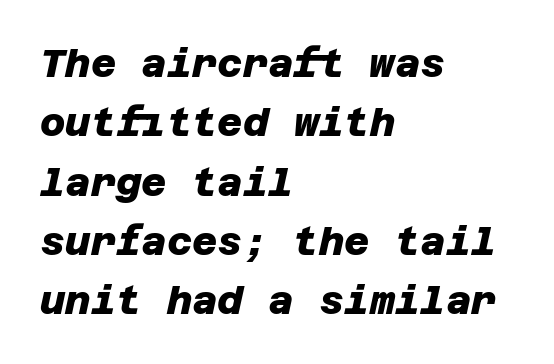
Q: Is the text bold? A: Yes.
Q: Is the typeface a serif or a sans-serif typeface? A: Sans-serif.
Q: Is the text underlined? A: No.
Q: How is the paragraph aligned? A: Left-aligned.
Q: Is the spacing between letters normal or unusually wide? A: Normal.
Q: Is the spacing between lines tight, normal or loose? A: Normal.
Q: Width (condensed, normal, or wide)? A: Normal.
Q: Stroke contrast? A: Low.
Q: x-height? A: Large.
